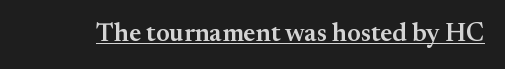
{"italic": "no", "bold": "semi", "underline": "yes", "letter_spacing": "normal", "letter_spacing_em": 0.0, "glyph_px": 26}
